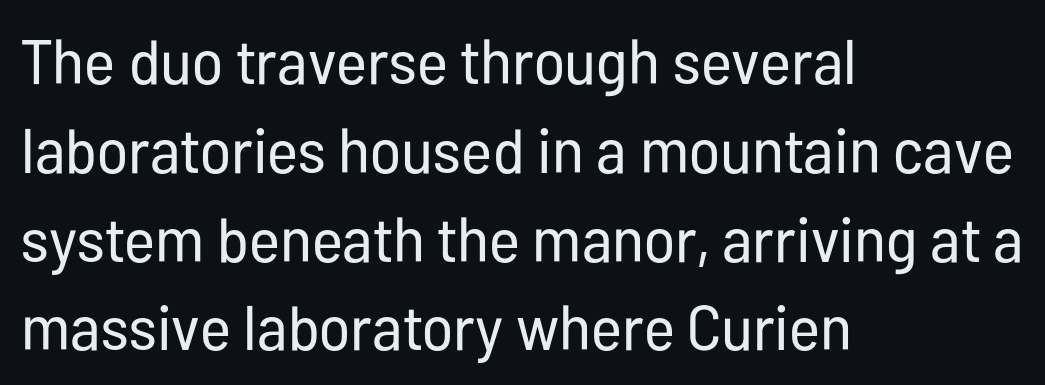
{"serif": "no", "italic": "no", "bold": "no", "weight": "regular", "width": "condensed", "stroke_contrast": "low", "x_height": "medium", "monospaced": "no", "underline": "no", "align": "left", "line_spacing": "normal", "line_spacing_ratio": 1.41, "letter_spacing": "normal", "letter_spacing_em": 0.0, "glyph_px": 63}
